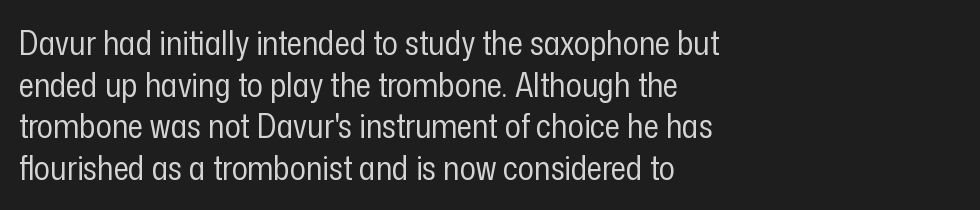
{"serif": "no", "italic": "no", "bold": "no", "weight": "regular", "width": "condensed", "stroke_contrast": "low", "x_height": "medium", "monospaced": "no", "underline": "no", "align": "left", "line_spacing": "normal", "line_spacing_ratio": 1.26, "letter_spacing": "normal", "letter_spacing_em": 0.0, "glyph_px": 33}
